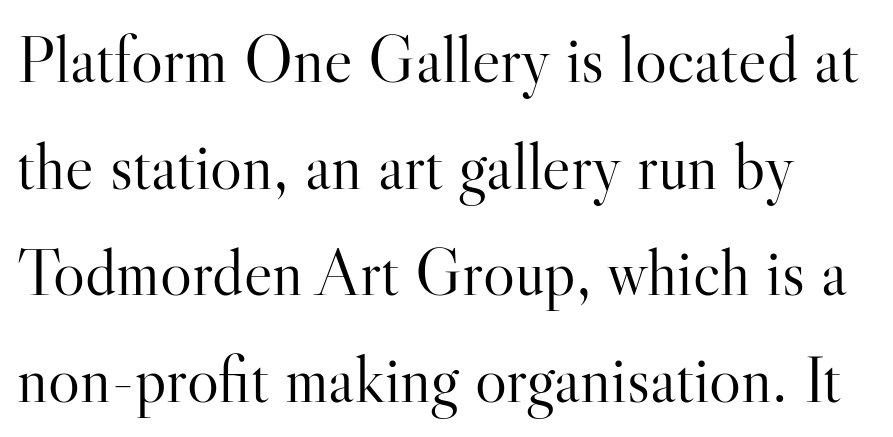
Bare-footed words on every line. This sample has the flowing, uneven cadence of proportional lettering. Little horizontal feet cap the strokes, marking this as serif type. Regular leading. This is not heavy type; no bold has been used.
